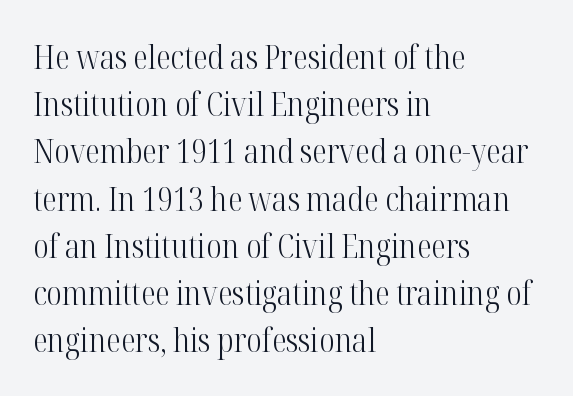
A typesetter would call this proportional, since set widths differ per character. Descender tails drop into unmarked territory. Upright lettering throughout. Stroke terminals: seriffed. These lines sit exactly where default settings would place them. Characters follow at the spacing the type designer built in.
